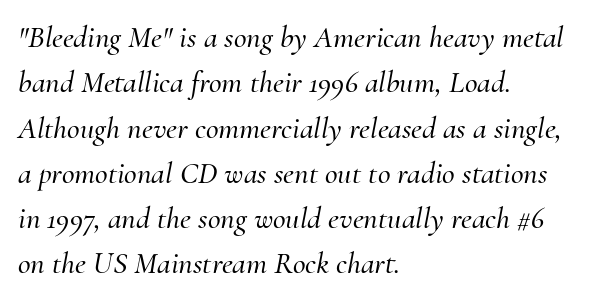
Posture: slanted. Anything drawn beneath the words? Only blank space. Each new line begins a customary step beneath the previous one. Look at the bottom of the vertical strokes: they flare into serifs here. If you drew a ruler down the left edge, every line would touch it. Do the characters align in a grid? No, the font is proportional.
